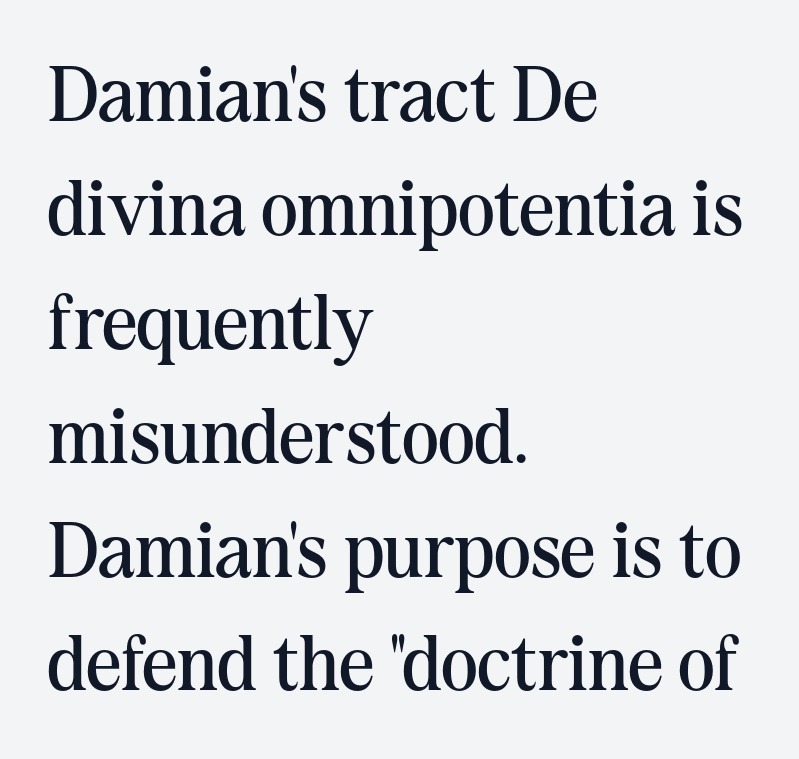
{"serif": "yes", "italic": "no", "bold": "no", "weight": "regular", "width": "normal", "stroke_contrast": "medium", "x_height": "medium", "monospaced": "no", "underline": "no", "align": "left", "line_spacing": "normal", "line_spacing_ratio": 1.46, "letter_spacing": "normal", "letter_spacing_em": 0.0, "glyph_px": 78}
